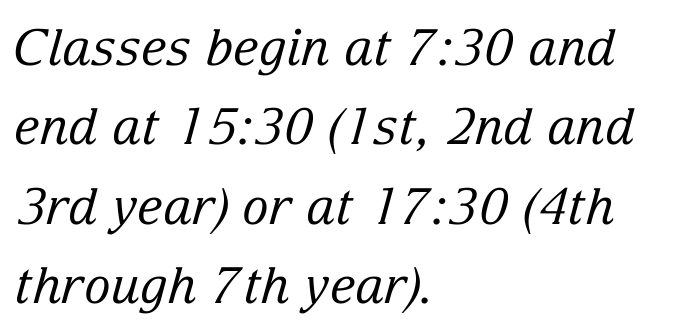
The tracking reads as untouched default to a designer's eye. Stroke thickness stays within the range of a standard reading face or lighter. The space beneath each line is pristine and unruled. A student would call this left alignment; a typographer would say flush left, rag right. Leading matches the norm, producing a regular column.
